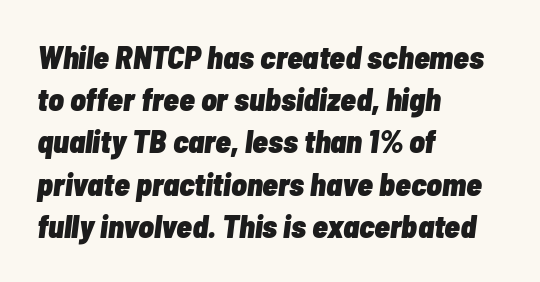
{"italic": "yes", "lean": "right", "slant_degrees": 7, "bold": "yes", "weight": "heavy", "width": "condensed", "stroke_contrast": "low", "x_height": "medium", "monospaced": "no", "underline": "no", "align": "left", "line_spacing": "normal", "line_spacing_ratio": 1.32, "letter_spacing": "normal", "letter_spacing_em": 0.0, "glyph_px": 32}
